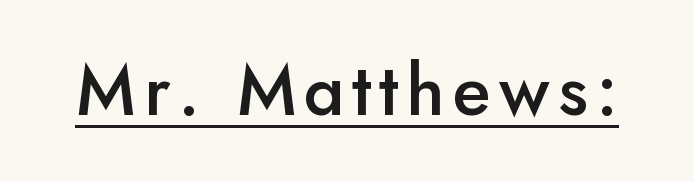
{"serif": "no", "italic": "no", "bold": "semi", "weight": "semibold", "width": "normal", "stroke_contrast": "low", "x_height": "small", "monospaced": "no", "underline": "yes", "glyph_px": 71}
